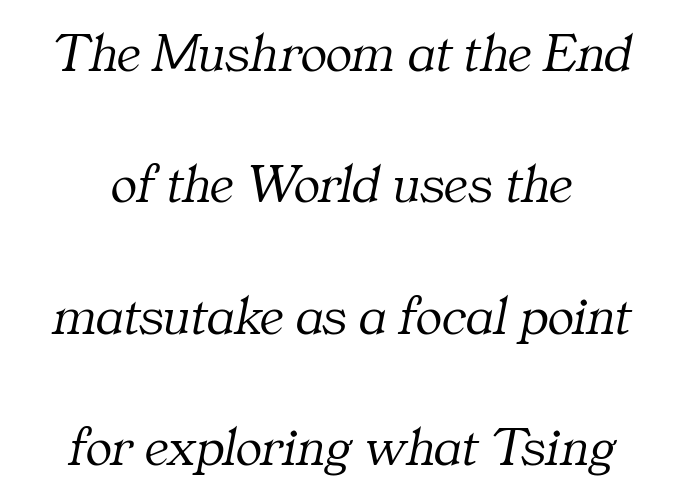
Loosely led — the rows are spread out. Is this a fixed-width face? No — the glyphs have proportional, varying widths. The cut favours lightness, reaching ordinary text weight at its darkest. Yep, that's italic — everything's leaning.
